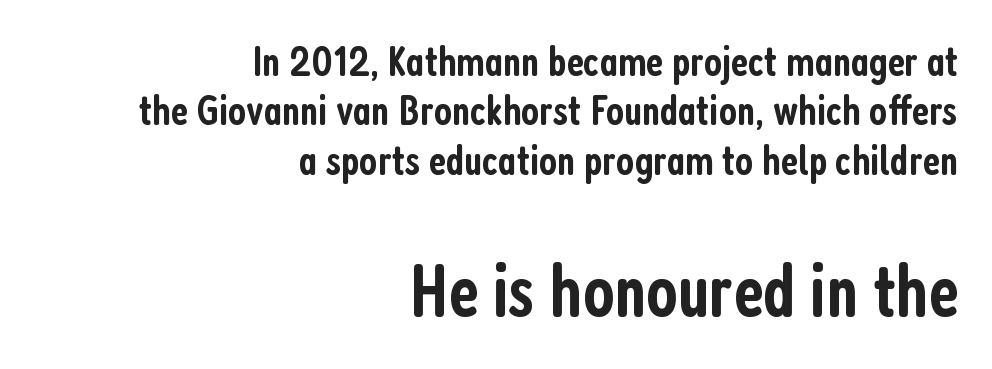
Larger block? The one below; the one above is distinctly smaller. Nothing sits at the stroke ends, so this counts as sans-serif. If you measured baseline to baseline, you'd find a short distance. A bit beefed up — I'd call it semibold rather than bold.
